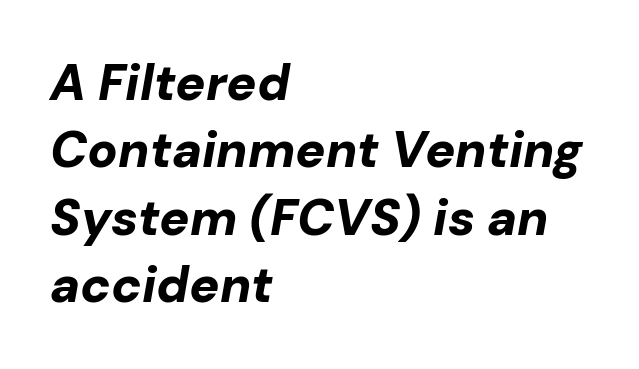
Q: Is the text bold? A: Yes.
Q: Is the text italic (slanted)? A: Yes, it leans right by about 10 degrees.
Q: Is the text underlined? A: No.
Q: How is the paragraph aligned? A: Left-aligned.
Q: Is the spacing between letters normal or unusually wide? A: Normal.
Q: Is the spacing between lines tight, normal or loose? A: Normal.
Q: Width (condensed, normal, or wide)? A: Normal.
Q: Stroke contrast? A: Low.
Q: x-height? A: Medium.
Q: Monospaced? A: No.
